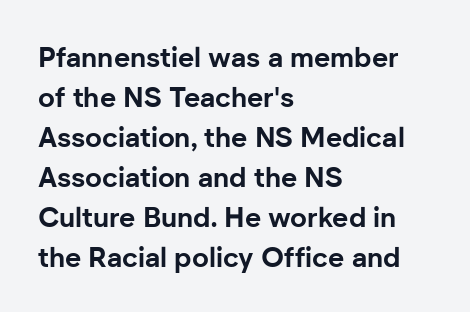
Q: Is the text bold? A: Yes.
Q: Is the text italic (slanted)? A: No, it is upright.
Q: Is the typeface a serif or a sans-serif typeface? A: Sans-serif.
Q: Is the text underlined? A: No.
Q: How is the paragraph aligned? A: Left-aligned.
Q: Is the spacing between letters normal or unusually wide? A: Normal.
Q: Is the spacing between lines tight, normal or loose? A: Normal.
Q: Width (condensed, normal, or wide)? A: Normal.
Q: Stroke contrast? A: Low.
Q: x-height? A: Medium.
Q: Monospaced? A: No.
